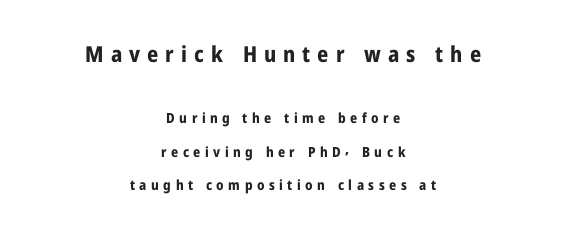
The image shows 22 px bold type, upright; set centered, loose line spacing (2.39x), unusually wide letter spacing (+0.32 em), not underlined; the first (top) block is 1.57x larger.
